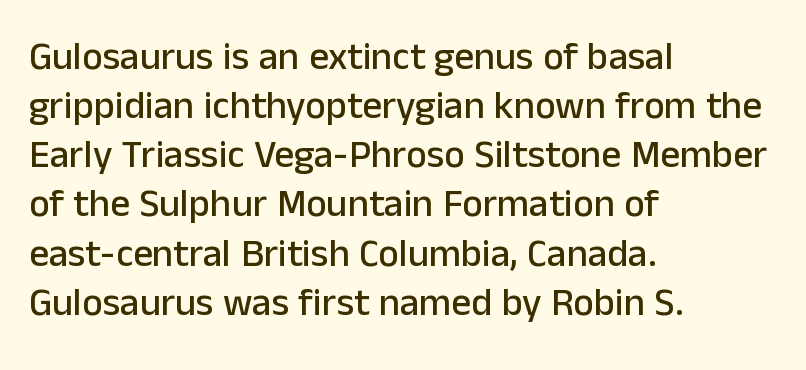
Q: Is the text italic (slanted)? A: No, it is upright.
Q: Is the typeface a serif or a sans-serif typeface? A: Sans-serif.
Q: Is the text underlined? A: No.
Q: How is the paragraph aligned? A: Left-aligned.
Q: Is the spacing between letters normal or unusually wide? A: Normal.
Q: Is the spacing between lines tight, normal or loose? A: Normal.
Q: Width (condensed, normal, or wide)? A: Normal.
Q: Stroke contrast? A: Low.
Q: x-height? A: Medium.
Q: Monospaced? A: No.
